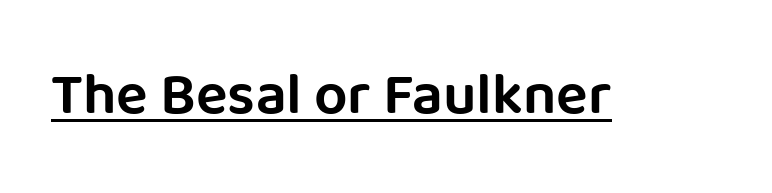
The image shows 59 px sans-serif type, upright; set normal letter spacing, underlined; low stroke contrast and a large x-height.
